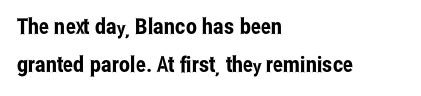
Q: Is the text italic (slanted)? A: No, it is upright.
Q: Is the text underlined? A: No.
Q: How is the paragraph aligned? A: Left-aligned.
Q: Is the spacing between letters normal or unusually wide? A: Normal.
